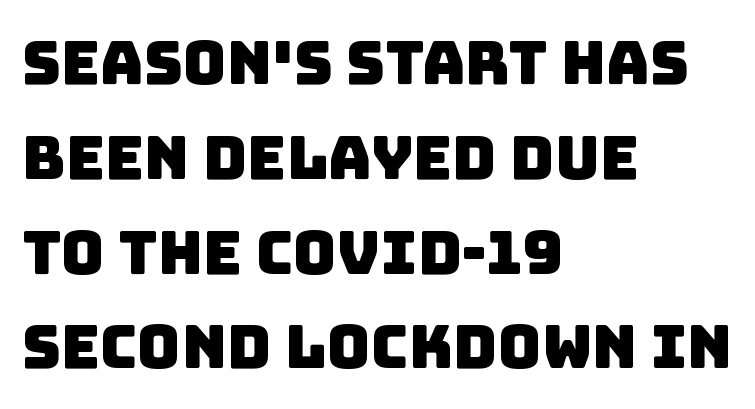
{"serif": "no", "width": "normal", "stroke_contrast": "low", "x_height": "large", "monospaced": "no", "underline": "no", "align": "left", "line_spacing": "normal", "line_spacing_ratio": 1.58, "letter_spacing": "normal", "letter_spacing_em": 0.0, "glyph_px": 60}
